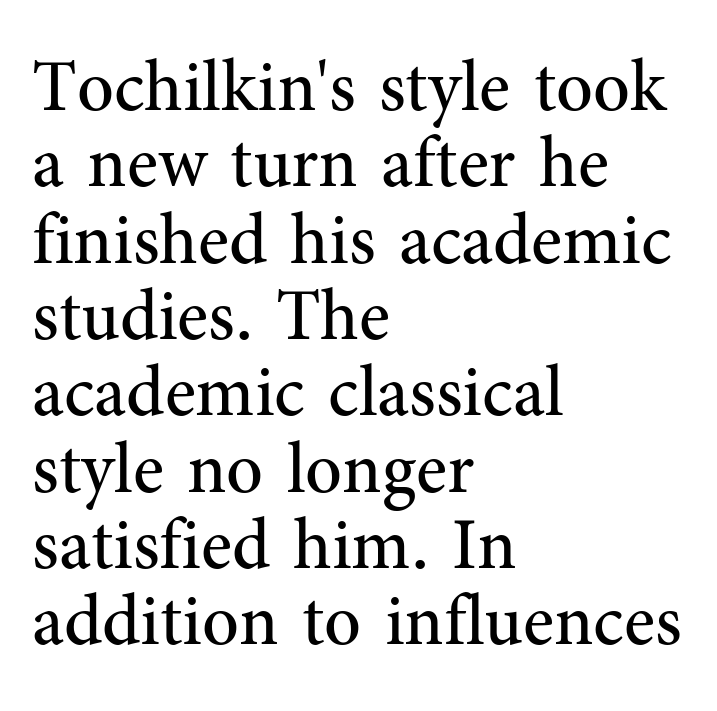
The image shows 72 px regular-weight serif type, upright; set left-aligned, tight line spacing (1.06x), normal letter spacing, not underlined; medium stroke contrast and a medium x-height.
